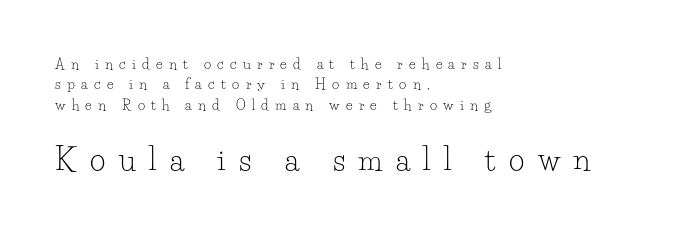
Is the stroke heavy? The answer is a plain regular-or-lighter. Line beginnings align vertically; line endings do not. Words appear elongated and porous because spacing is wide. Clear beneath every line of the passage. Reading top to bottom, the characters get bigger at the block break.
